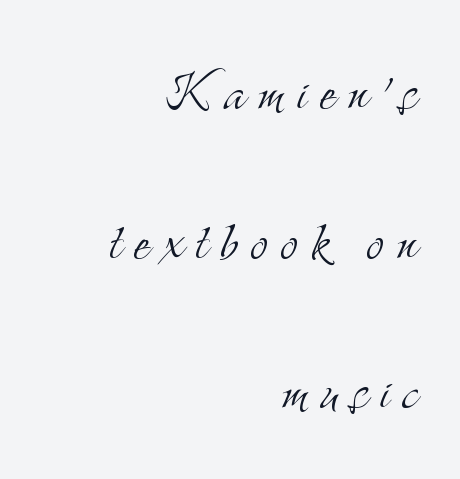
Words float on clear page, feet unadorned. This is not heavy type; no bold has been used. Leading is clearly above the norm, producing a sparse column. Typographically, this falls in the serif category.
